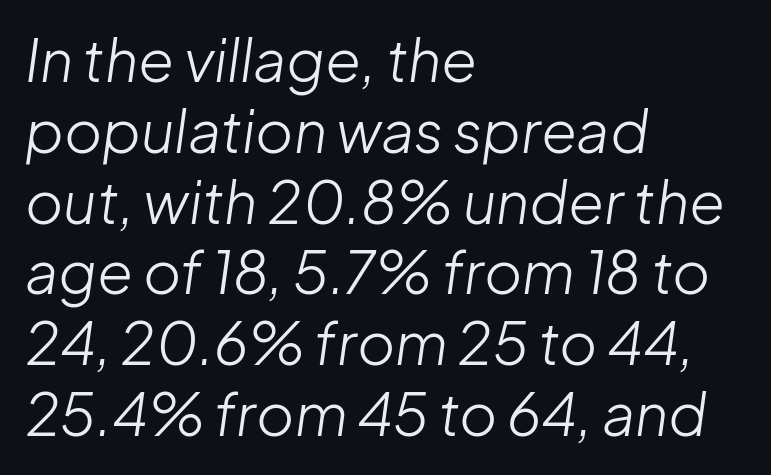
Q: Is the text bold? A: No.
Q: Is the text italic (slanted)? A: Yes, it leans right by about 8 degrees.
Q: Is the text underlined? A: No.
Q: How is the paragraph aligned? A: Left-aligned.
Q: Is the spacing between letters normal or unusually wide? A: Normal.
Q: Width (condensed, normal, or wide)? A: Normal.
Q: Stroke contrast? A: Low.
Q: x-height? A: Medium.
Q: Monospaced? A: No.
